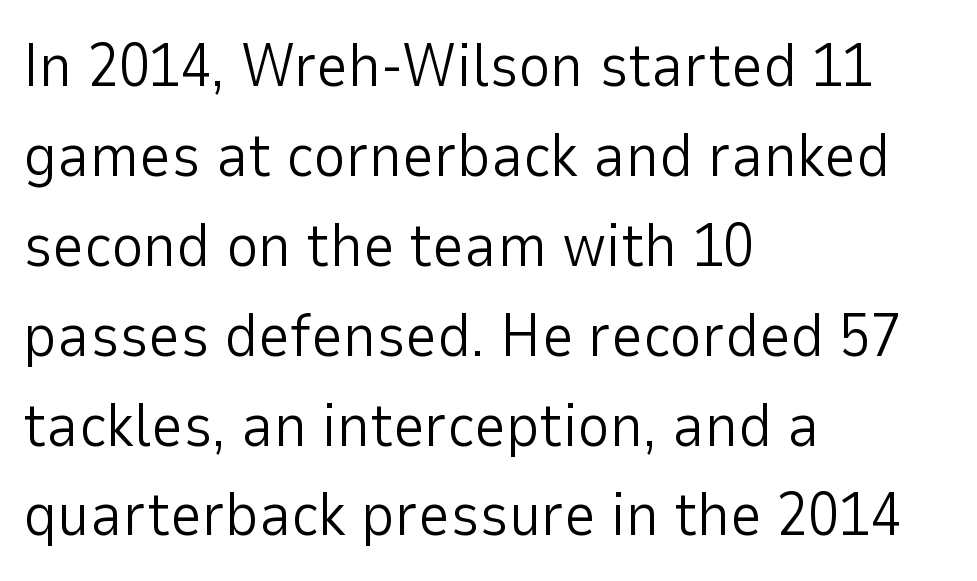
The image shows 62 px light sans-serif type, upright; set left-aligned, normal line spacing (1.45x), normal letter spacing, not underlined; low stroke contrast and a medium x-height.
